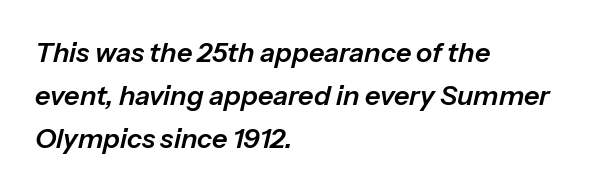
Each new line begins a customary step beneath the previous one. The letters are slanted; this is an italic face. Here the glyphs are tracked normally, forming tight word shapes. In CSS terms this would be text-align: left. Rule under the text: the space is simply empty.
